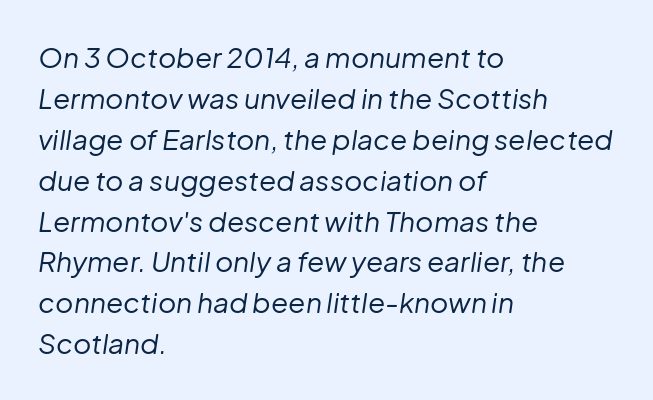
{"italic": "yes", "lean": "right", "slant_degrees": 8, "bold": "no", "weight": "regular", "width": "normal", "stroke_contrast": "low", "x_height": "medium", "monospaced": "no", "underline": "no", "align": "left", "line_spacing": "normal", "line_spacing_ratio": 1.46, "letter_spacing": "normal", "letter_spacing_em": 0.0, "glyph_px": 28}
